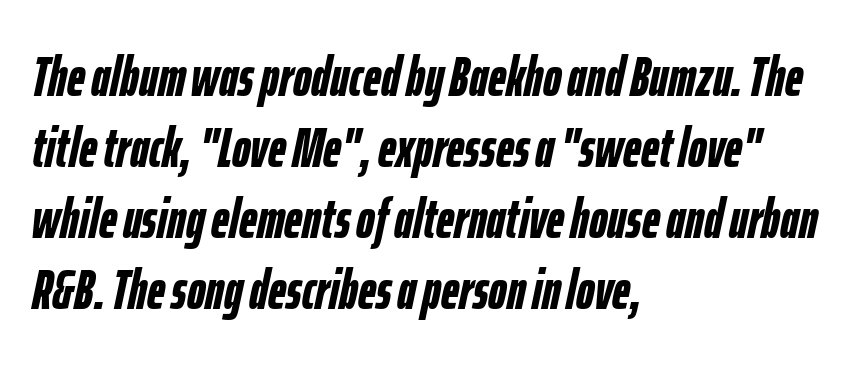
{"italic": "yes", "lean": "right", "slant_degrees": 12, "bold": "yes", "weight": "semibold", "width": "condensed", "stroke_contrast": "low", "x_height": "medium", "monospaced": "no", "underline": "no", "align": "left", "line_spacing": "normal", "line_spacing_ratio": 1.27, "letter_spacing": "normal", "letter_spacing_em": 0.0, "glyph_px": 56}
